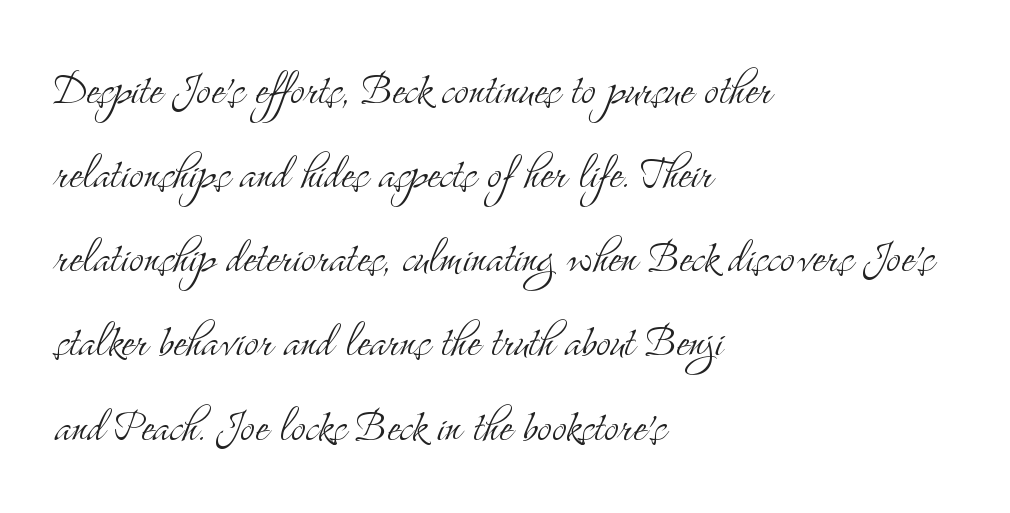
No extra ink here — the face is not bold. Stroke terminals: seriffed. Character widths vary here, with narrow letters taking less room than wide ones. Quick note: interline space is typical.
